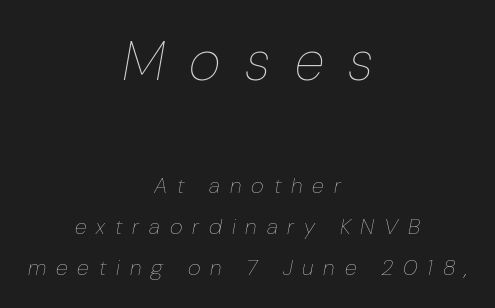
Block one is the big one; block two sits smaller underneath. Glyph-to-glyph distance is far greater than everyday printed text. Check under the words: just untouched page. Quick note: italic. Looks like regular typesetting: each glyph gets only the width it needs.
